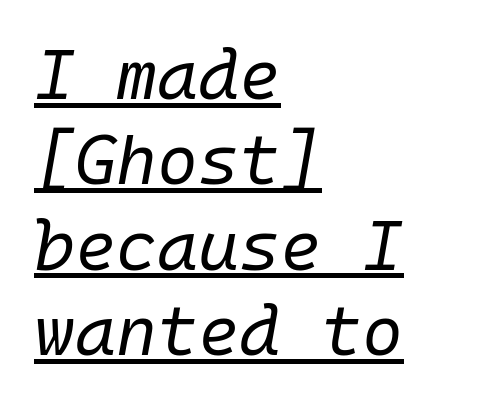
The image shows 70 px regular-weight type, italic (leaning right), monospaced; set left-aligned, line spacing 1.22x, normal letter spacing, underlined; low stroke contrast and a medium x-height.
